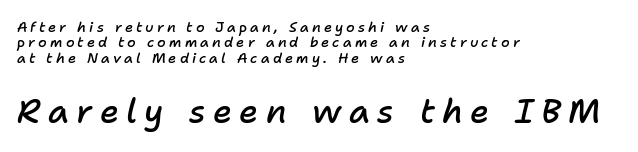
Q: Is the text bold? A: Semi-bold.
Q: Is the text italic (slanted)? A: Yes, it leans right by about 11 degrees.
Q: Is the text underlined? A: No.
Q: How is the paragraph aligned? A: Left-aligned.
Q: Is the spacing between letters normal or unusually wide? A: Unusually wide.
Q: Is the spacing between lines tight, normal or loose? A: Tight.
Q: Which block of text is set in a larger size, the first (top) or the second (bottom)? A: The second (bottom) one.
Q: Width (condensed, normal, or wide)? A: Normal.
Q: Stroke contrast? A: Low.
Q: x-height? A: Medium.
Q: Monospaced? A: No.
